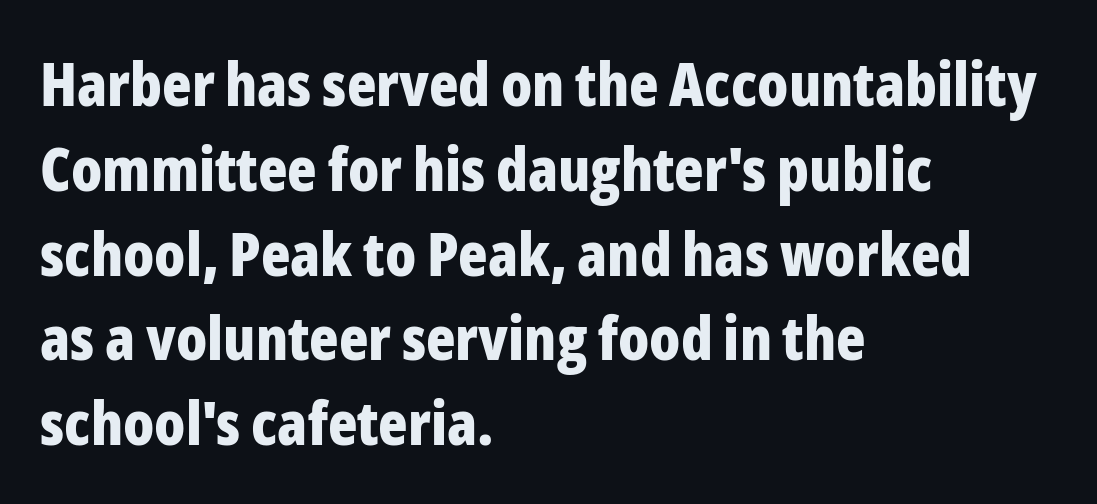
{"serif": "no", "italic": "no", "bold": "yes", "weight": "bold", "width": "condensed", "stroke_contrast": "low", "x_height": "medium", "monospaced": "no", "underline": "no", "align": "left", "line_spacing": "normal", "line_spacing_ratio": 1.39, "letter_spacing": "normal", "letter_spacing_em": 0.0, "glyph_px": 61}
